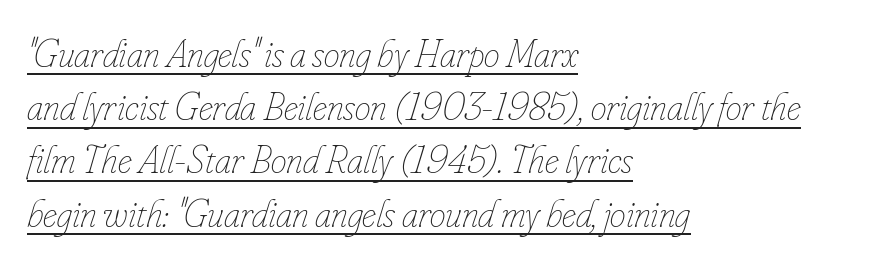
Q: Is the text bold? A: No.
Q: Is the text italic (slanted)? A: Yes, it leans right by about 16 degrees.
Q: Is the text underlined? A: Yes.
Q: How is the paragraph aligned? A: Left-aligned.
Q: Is the spacing between letters normal or unusually wide? A: Normal.
Q: Is the spacing between lines tight, normal or loose? A: Normal.
Q: Width (condensed, normal, or wide)? A: Condensed.
Q: Stroke contrast? A: Low.
Q: x-height? A: Small.
Q: Monospaced? A: No.
